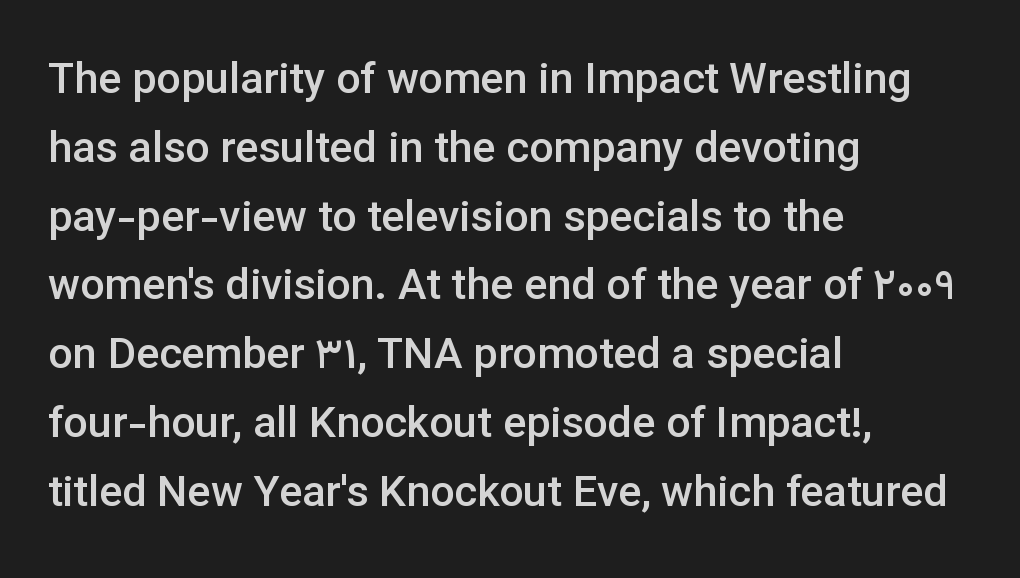
{"serif": "no", "italic": "no", "bold": "semi", "weight": "semibold", "width": "normal", "stroke_contrast": "low", "x_height": "medium", "monospaced": "no", "underline": "no", "align": "left", "line_spacing": "normal", "line_spacing_ratio": 1.6, "letter_spacing": "normal", "letter_spacing_em": 0.0, "glyph_px": 43}
